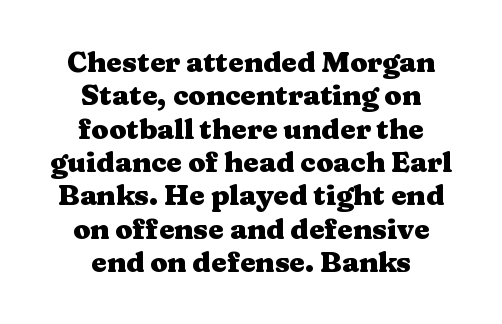
Q: Is the text bold? A: Yes.
Q: Is the text italic (slanted)? A: No, it is upright.
Q: Is the typeface a serif or a sans-serif typeface? A: Serif.
Q: Is the text underlined? A: No.
Q: How is the paragraph aligned? A: Centered.
Q: Is the spacing between letters normal or unusually wide? A: Normal.
Q: Width (condensed, normal, or wide)? A: Wide.
Q: Stroke contrast? A: Medium.
Q: x-height? A: Medium.
Q: Monospaced? A: No.
